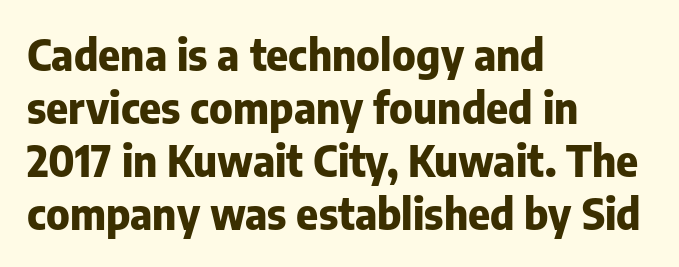
{"serif": "no", "italic": "no", "bold": "yes", "weight": "heavy", "width": "normal", "stroke_contrast": "low", "x_height": "medium", "monospaced": "no", "underline": "no", "align": "left", "line_spacing": "normal", "line_spacing_ratio": 1.26, "letter_spacing": "normal", "letter_spacing_em": 0.0, "glyph_px": 42}
